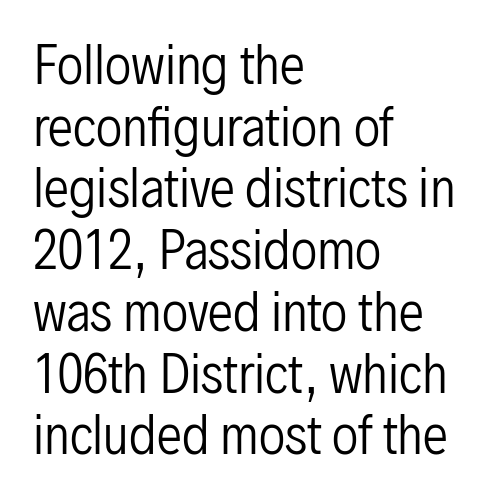
The face used here is proportionally spaced, like ordinary book or web type. Horizontally, the lines are justified to the leading edge only. The type family on display is of the sans-serif kind. Letter spacing: default. Nope, not italic — everything's standing straight.
